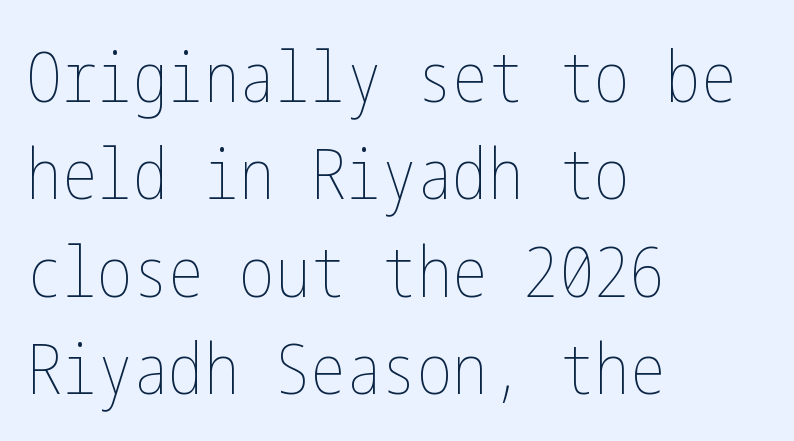
{"italic": "no", "bold": "no", "weight": "thin", "width": "condensed", "stroke_contrast": "low", "x_height": "medium", "underline": "no", "align": "left", "line_spacing": "normal", "line_spacing_ratio": 1.37, "letter_spacing": "normal", "letter_spacing_em": 0.0, "glyph_px": 71}
